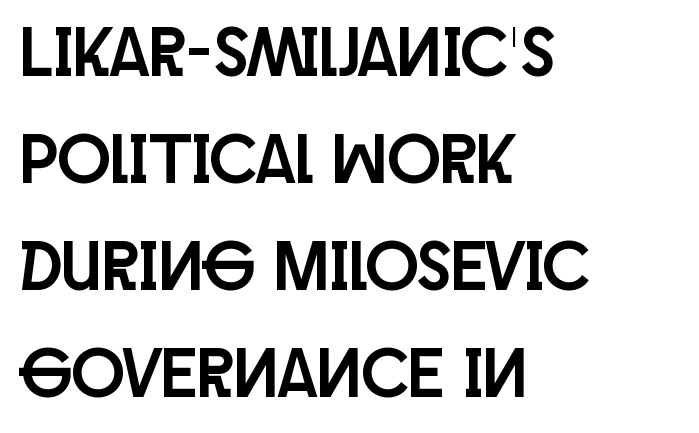
Q: Is the text italic (slanted)? A: No, it is upright.
Q: Is the typeface a serif or a sans-serif typeface? A: Sans-serif.
Q: Is the text underlined? A: No.
Q: How is the paragraph aligned? A: Left-aligned.
Q: Is the spacing between letters normal or unusually wide? A: Normal.
Q: Is the spacing between lines tight, normal or loose? A: Normal.
Q: Width (condensed, normal, or wide)? A: Condensed.
Q: Stroke contrast? A: Low.
Q: x-height? A: Large.
Q: Monospaced? A: No.
